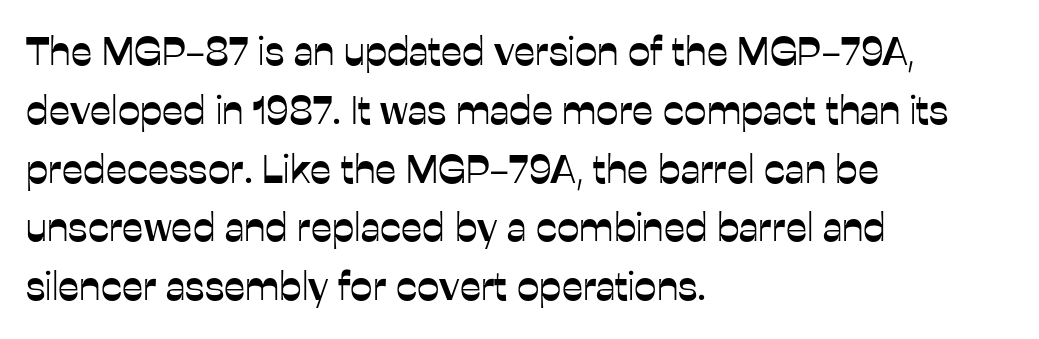
The image shows 40 px sans-serif type, upright; set left-aligned, normal line spacing (1.47x), normal letter spacing, not underlined; low stroke contrast and a medium x-height.
